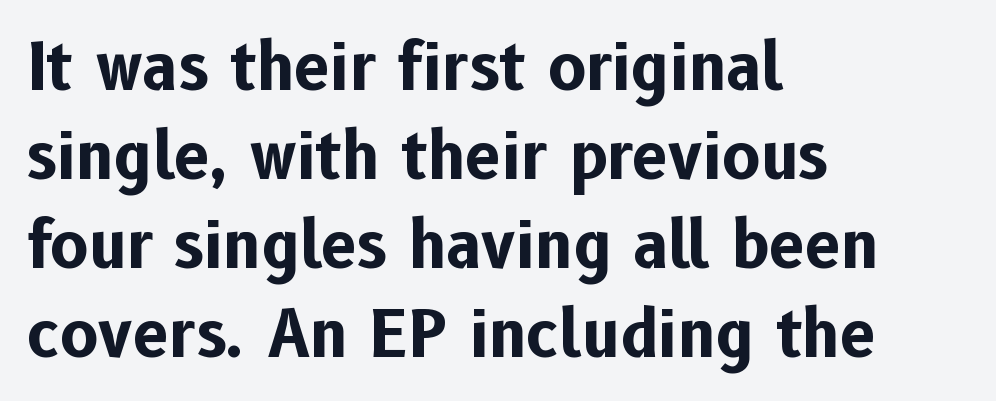
{"serif": "no", "italic": "no", "bold": "yes", "weight": "bold", "width": "normal", "stroke_contrast": "low", "x_height": "medium", "monospaced": "no", "underline": "no", "align": "left", "line_spacing": "normal", "line_spacing_ratio": 1.39, "letter_spacing": "normal", "letter_spacing_em": 0.0, "glyph_px": 64}
